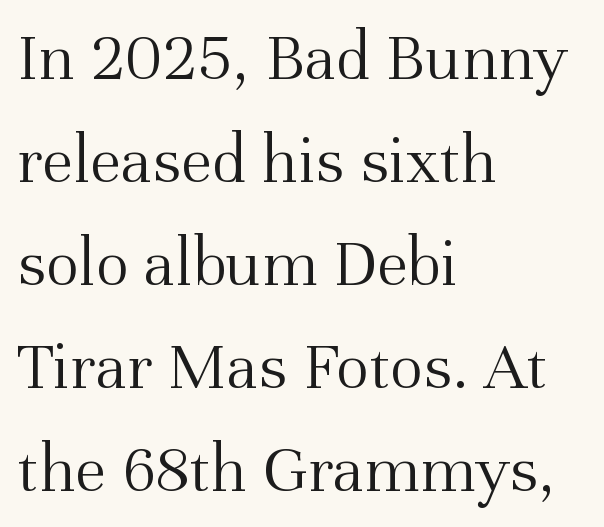
The image shows 70 px light serif type, upright; set left-aligned, normal line spacing (1.47x), normal letter spacing, not underlined; medium stroke contrast and a medium x-height.
